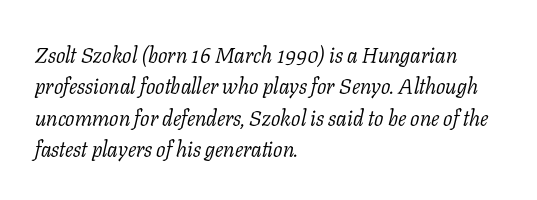
Posture: slanted. The strip under each line holds only bare page. No chunkiness to these letters — they're not bold. A normal amount of white space separates one row of letters from the next. The letterforms sit shoulder to shoulder at normal distance.
